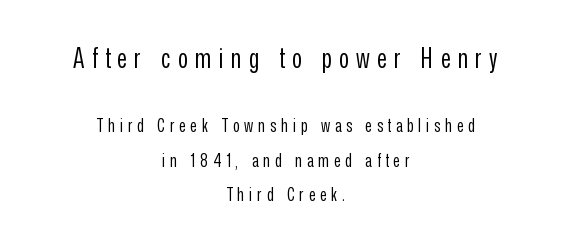
Q: Is the text bold? A: No.
Q: Is the text italic (slanted)? A: No, it is upright.
Q: Is the text underlined? A: No.
Q: How is the paragraph aligned? A: Centered.
Q: Is the spacing between letters normal or unusually wide? A: Unusually wide.
Q: Is the spacing between lines tight, normal or loose? A: Loose.
Q: Which block of text is set in a larger size, the first (top) or the second (bottom)? A: The first (top) one.
